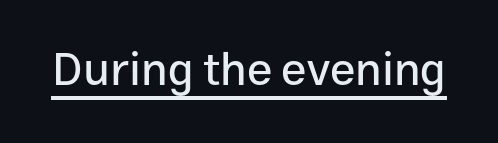
{"serif": "no", "italic": "no", "width": "normal", "stroke_contrast": "low", "x_height": "medium", "monospaced": "no", "underline": "yes", "letter_spacing": "normal", "letter_spacing_em": 0.0, "glyph_px": 46}
